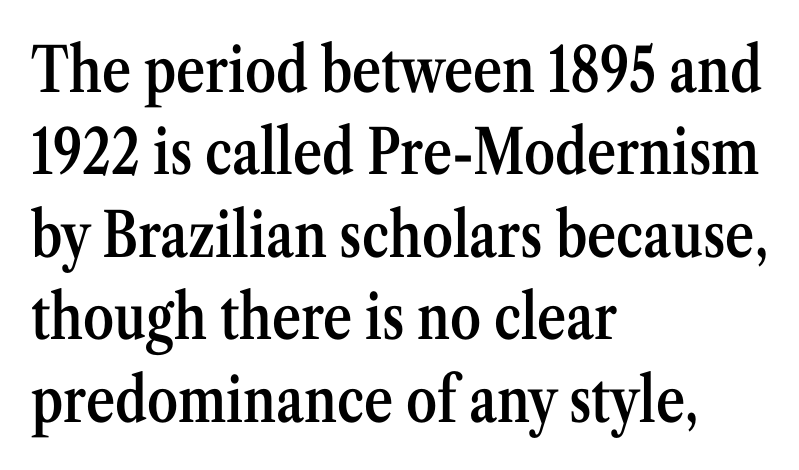
Is this a fixed-width face? No — the glyphs have proportional, varying widths. Glance below the letters and you will spot only blank space. A bit beefed up — I'd call it semibold rather than bold. Nobody touched the tracking dial on this one.
